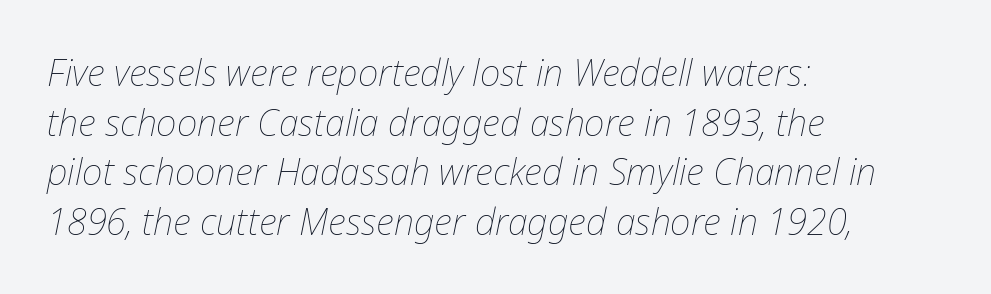
The image shows 36 px thin type, italic (leaning right); set left-aligned, normal line spacing (1.38x), normal letter spacing, not underlined; low stroke contrast and a medium x-height.
